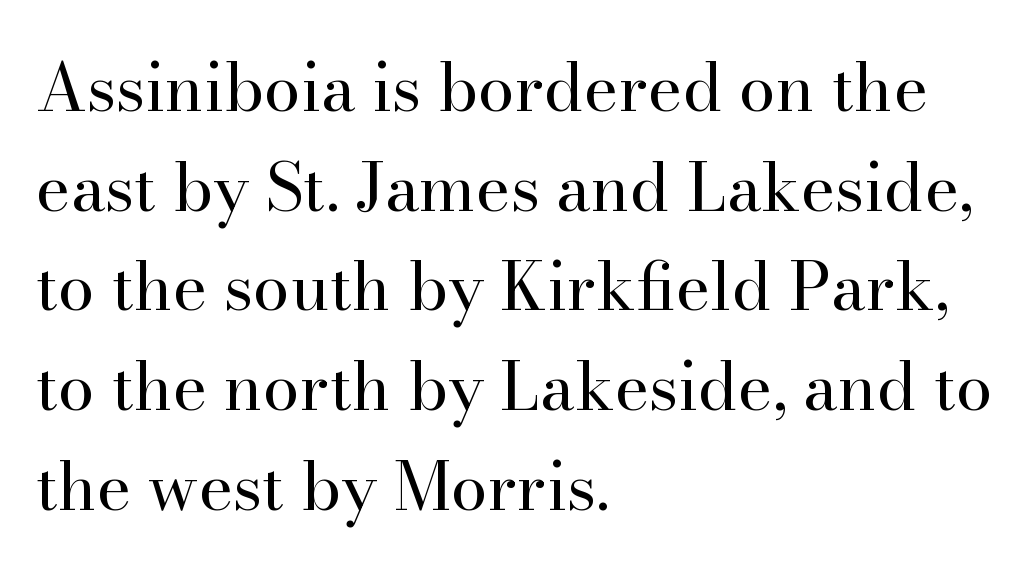
{"serif": "yes", "italic": "no", "bold": "no", "weight": "regular", "width": "normal", "stroke_contrast": "high", "x_height": "small", "monospaced": "no", "underline": "no", "align": "left", "line_spacing": "normal", "line_spacing_ratio": 1.51, "letter_spacing": "normal", "letter_spacing_em": 0.0, "glyph_px": 66}
